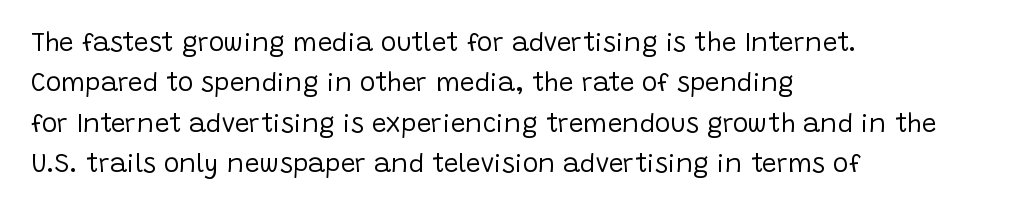
Q: Is the text bold? A: No.
Q: Is the text italic (slanted)? A: No, it is upright.
Q: Is the text underlined? A: No.
Q: How is the paragraph aligned? A: Left-aligned.
Q: Is the spacing between letters normal or unusually wide? A: Normal.
Q: Is the spacing between lines tight, normal or loose? A: Normal.
